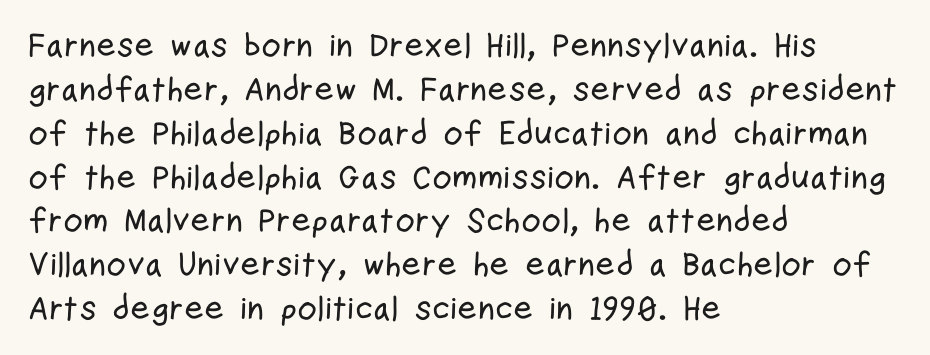
{"serif": "no", "italic": "no", "width": "condensed", "stroke_contrast": "low", "x_height": "medium", "monospaced": "no", "underline": "no", "align": "left", "line_spacing": "normal", "line_spacing_ratio": 1.29, "letter_spacing": "normal", "letter_spacing_em": 0.0, "glyph_px": 34}
